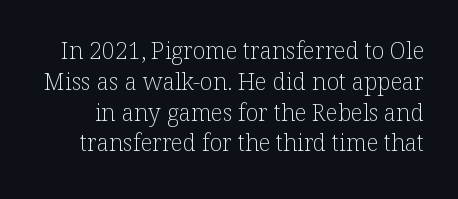
Q: Is the text bold? A: No.
Q: Is the text italic (slanted)? A: No, it is upright.
Q: Is the text underlined? A: No.
Q: Is the spacing between letters normal or unusually wide? A: Normal.
Q: Is the spacing between lines tight, normal or loose? A: Normal.
